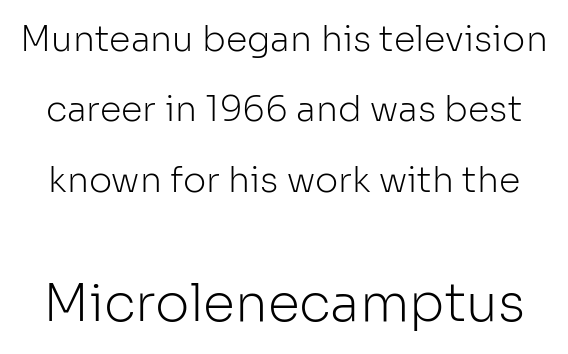
Check where the strokes stop: nothing finishes them off — pure sans. Bare-footed words on every line. Letter spacing: default. The letters stand upright; this is a roman face.
